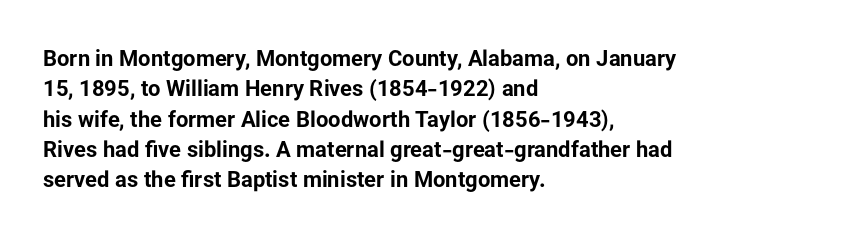
The paragraph shown leans on its left margin. The glyphs have the mass of a bold cut. How are the letters spaced? Ordinarily, with no added tracking. This sample uses an upright cut, with every glyph sitting square on the baseline.
